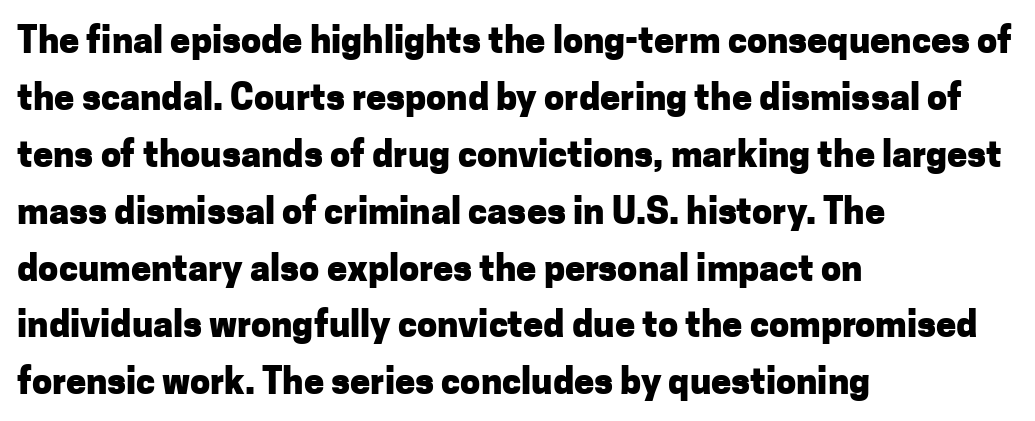
Q: Is the text bold? A: Yes.
Q: Is the text italic (slanted)? A: No, it is upright.
Q: Is the typeface a serif or a sans-serif typeface? A: Sans-serif.
Q: Is the text underlined? A: No.
Q: How is the paragraph aligned? A: Left-aligned.
Q: Is the spacing between letters normal or unusually wide? A: Normal.
Q: Is the spacing between lines tight, normal or loose? A: Normal.
Q: Width (condensed, normal, or wide)? A: Normal.
Q: Stroke contrast? A: Low.
Q: x-height? A: Medium.
Q: Monospaced? A: No.
